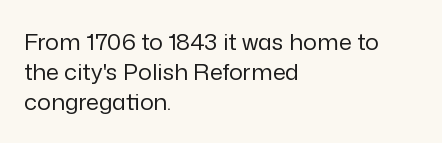
The image shows 23 px text type, upright; set left-aligned, normal line spacing (1.31x), normal letter spacing, not underlined.
